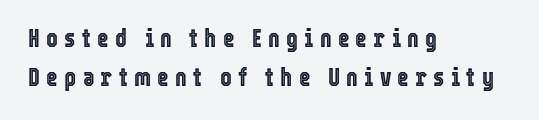
The image shows 25 px text type, upright; set left-aligned, normal line spacing (1.57x), unusually wide letter spacing (+0.25 em), not underlined.
